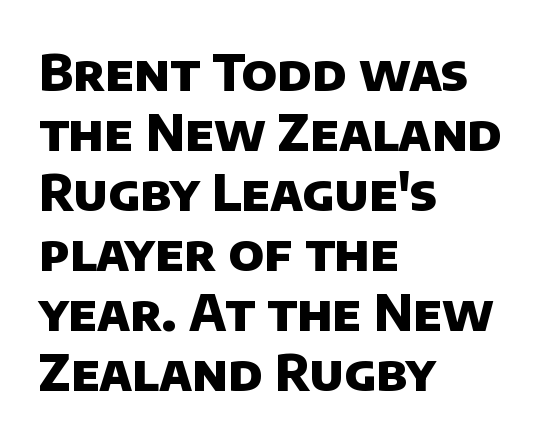
Grotesque or geometric, the face here clearly has no serifs. The line texture is even and compact thanks to regular tracking. Think of a printed novel: that variable character pitch is what you see here. These lines are set flush left with a ragged right edge. Typographic density is high because the face is bold. A bare baseline throughout the passage.
